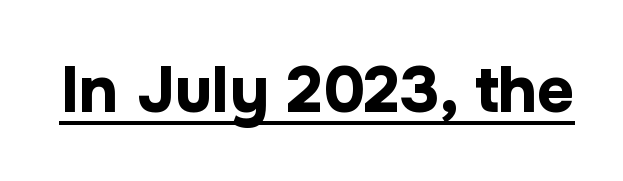
The image shows 64 px bold sans-serif type, upright; set normal letter spacing, underlined; low stroke contrast and a medium x-height.
